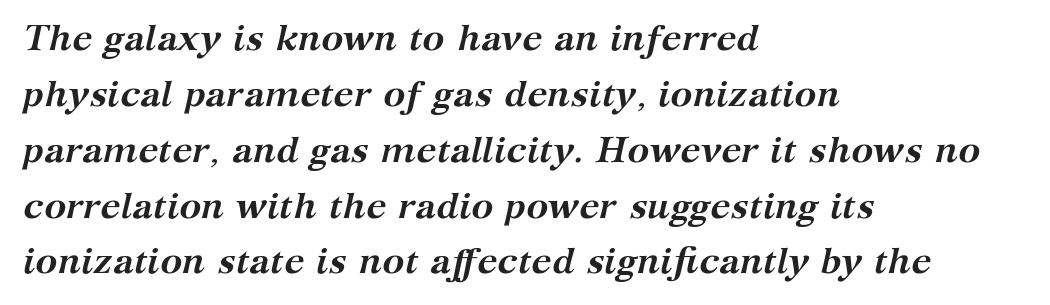
Q: Is the text bold? A: Yes.
Q: Is the text italic (slanted)? A: Yes, it leans right by about 12 degrees.
Q: Is the typeface a serif or a sans-serif typeface? A: Serif.
Q: Is the text underlined? A: No.
Q: How is the paragraph aligned? A: Left-aligned.
Q: Is the spacing between letters normal or unusually wide? A: Normal.
Q: Is the spacing between lines tight, normal or loose? A: Normal.
Q: Width (condensed, normal, or wide)? A: Normal.
Q: Stroke contrast? A: Medium.
Q: x-height? A: Medium.
Q: Monospaced? A: No.
